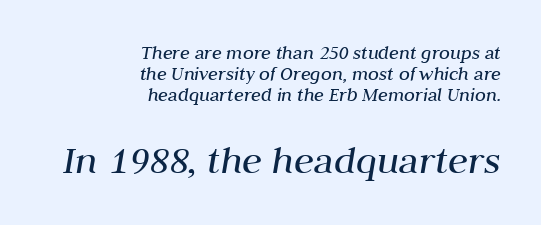
Rows of type sit shoulder to shoulder in the vertical direction. This layout puts the modest block above and the oversized block below. The line texture is even and compact thanks to regular tracking. These lines stack with their right ends in a neat column.
